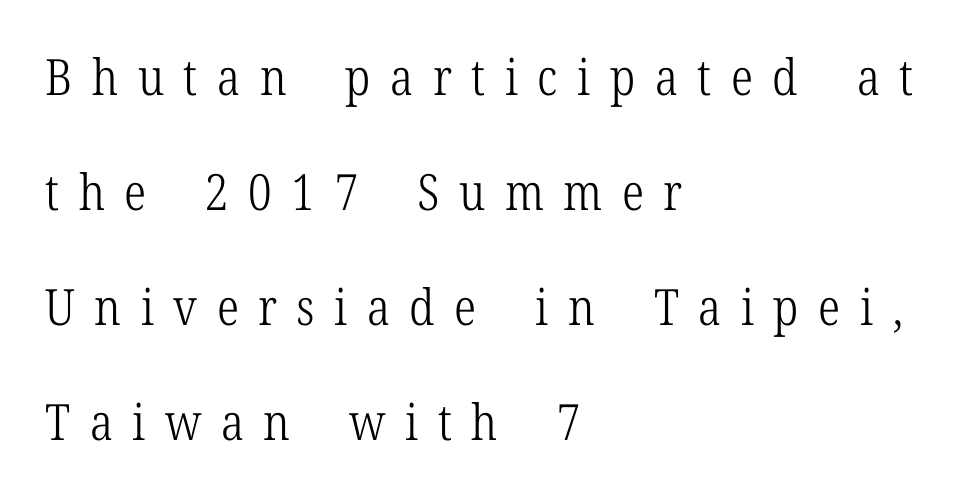
Q: Is the text bold? A: No.
Q: Is the text italic (slanted)? A: No, it is upright.
Q: Is the typeface a serif or a sans-serif typeface? A: Serif.
Q: Is the text underlined? A: No.
Q: How is the paragraph aligned? A: Left-aligned.
Q: Is the spacing between letters normal or unusually wide? A: Unusually wide.
Q: Is the spacing between lines tight, normal or loose? A: Loose.
Q: Width (condensed, normal, or wide)? A: Condensed.
Q: Stroke contrast? A: Low.
Q: x-height? A: Medium.
Q: Monospaced? A: No.
